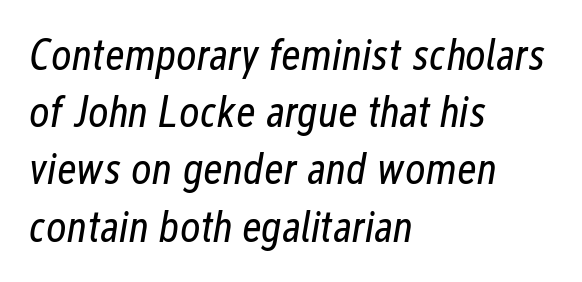
Q: Is the text bold? A: No.
Q: Is the text italic (slanted)? A: Yes, it leans right by about 12 degrees.
Q: Is the text underlined? A: No.
Q: How is the paragraph aligned? A: Left-aligned.
Q: Is the spacing between letters normal or unusually wide? A: Normal.
Q: Is the spacing between lines tight, normal or loose? A: Normal.
Q: Width (condensed, normal, or wide)? A: Condensed.
Q: Stroke contrast? A: Low.
Q: x-height? A: Medium.
Q: Monospaced? A: No.
